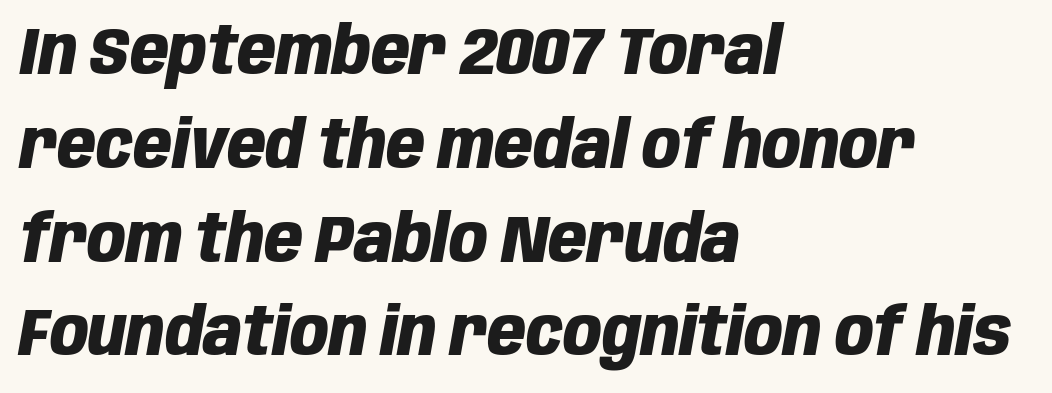
Slant detected: the letters are inclined. Each letter keeps its own natural width here, so spacing adapts to shape. How are the letters spaced? Ordinarily, with no added tracking. Emphasis by weight is at full strength: bold. Descenders are the only things crossing below the line. Evenly set lines give the paragraph a standard silhouette.
